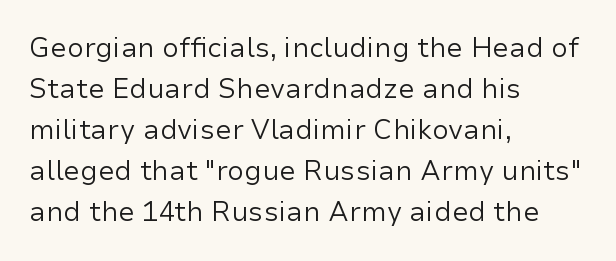
{"italic": "no", "bold": "no", "underline": "no", "align": "left", "line_spacing": "normal", "line_spacing_ratio": 1.52, "letter_spacing": "normal", "letter_spacing_em": 0.0, "glyph_px": 27}
